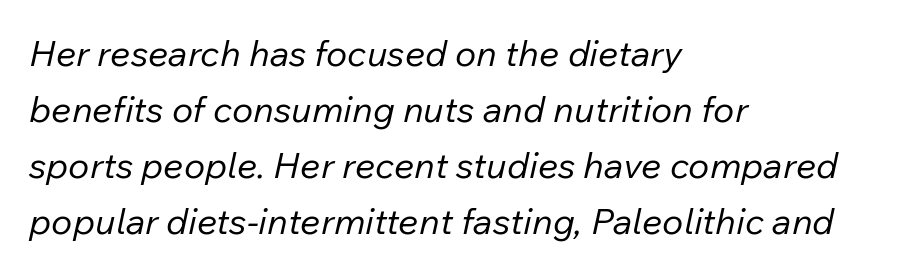
It's the slanting kind of type. A typesetter would call this proportional, since set widths differ per character. Bare-footed words on every line. Each stroke keeps to a modest, everyday thickness or less. Honestly, the letter spacing is just normal — you wouldn't notice it.
